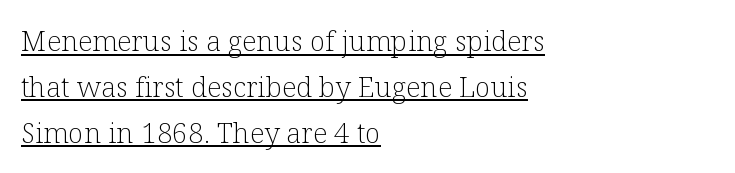
The text was rendered using a seriffed face with decorative stroke endings. Ascenders rise straight up at ninety degrees. Casual observation: everything's shoved over to the left. Looks like regular typesetting: each glyph gets only the width it needs. Inter-character spacing is left at the font's built-in metrics.
